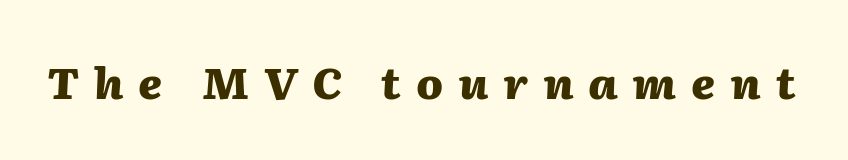
{"italic": "yes", "lean": "right", "slant_degrees": 2, "bold": "yes", "weight": "heavy", "width": "normal", "stroke_contrast": "medium", "x_height": "medium", "monospaced": "no", "underline": "no", "letter_spacing": "wide", "letter_spacing_em": 0.35, "glyph_px": 44}
